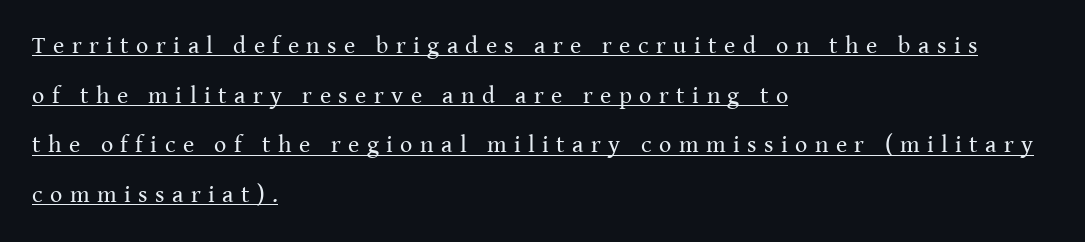
The image shows 24 px text type, upright; set left-aligned, loose line spacing (2.07x), unusually wide letter spacing (+0.31 em), underlined.
